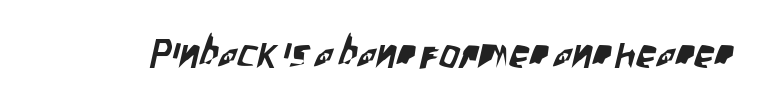
The image shows 40 px condensed sans-serif type; set normal letter spacing, not underlined; low stroke contrast and a large x-height.
